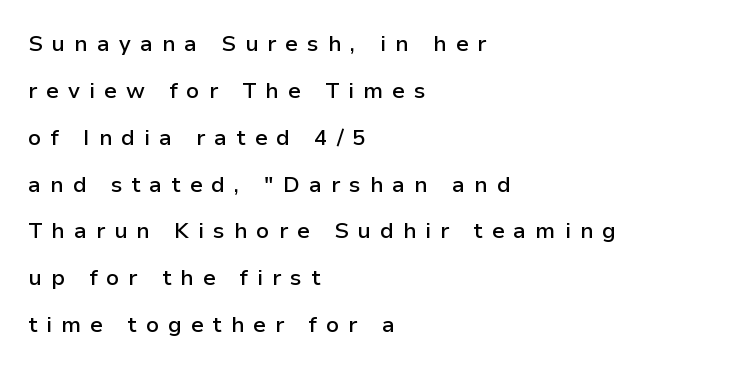
{"italic": "no", "bold": "semi", "underline": "no", "align": "left", "line_spacing": "loose", "line_spacing_ratio": 2.13, "letter_spacing": "wide", "letter_spacing_em": 0.41, "glyph_px": 22}
